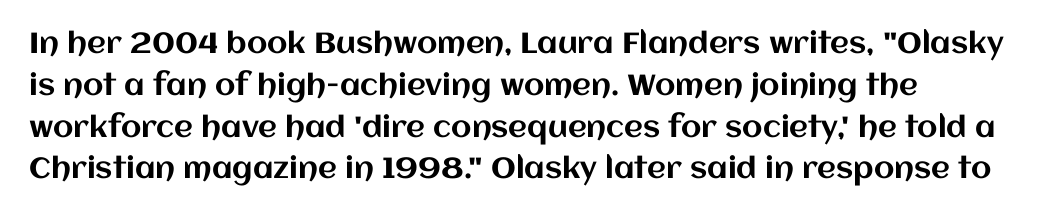
The image shows 29 px text type, upright; set normal line spacing (1.44x), normal letter spacing, not underlined; medium stroke contrast and a large x-height.
